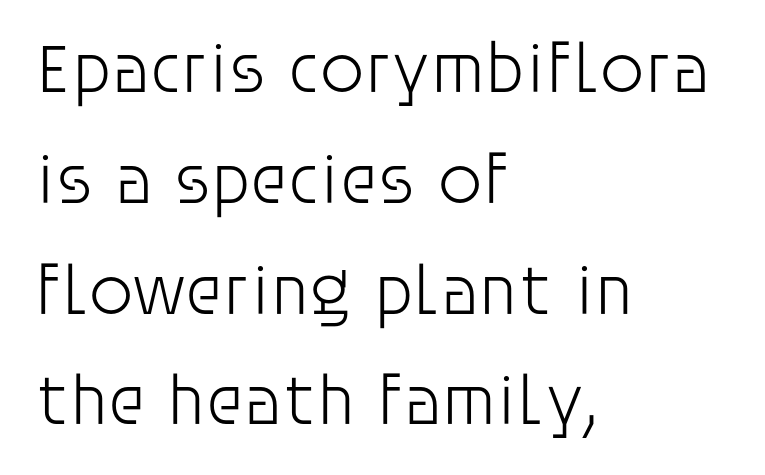
Q: Is the text bold? A: No.
Q: Is the text italic (slanted)? A: No, it is upright.
Q: Is the typeface a serif or a sans-serif typeface? A: Sans-serif.
Q: Is the text underlined? A: No.
Q: How is the paragraph aligned? A: Left-aligned.
Q: Is the spacing between letters normal or unusually wide? A: Normal.
Q: Is the spacing between lines tight, normal or loose? A: Normal.
Q: Width (condensed, normal, or wide)? A: Normal.
Q: Stroke contrast? A: Low.
Q: x-height? A: Large.
Q: Monospaced? A: No.
